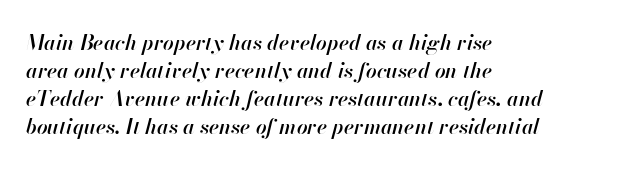
{"italic": "yes", "lean": "right", "slant_degrees": 13, "bold": "semi", "underline": "no", "align": "left", "line_spacing": "normal", "line_spacing_ratio": 1.33, "letter_spacing": "normal", "letter_spacing_em": 0.0, "glyph_px": 21}
